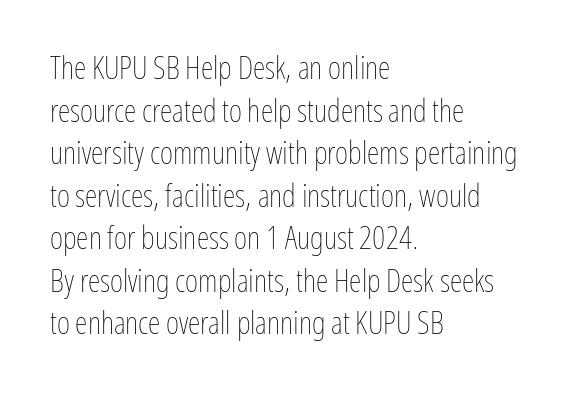
{"italic": "no", "bold": "no", "weight": "thin", "width": "condensed", "stroke_contrast": "low", "x_height": "medium", "monospaced": "no", "underline": "no", "align": "left", "line_spacing": "normal", "line_spacing_ratio": 1.33, "letter_spacing": "normal", "letter_spacing_em": 0.0, "glyph_px": 32}
